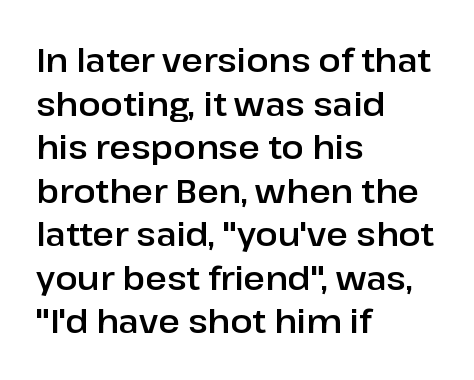
The image shows 33 px sans-serif type, upright; set left-aligned, normal line spacing (1.32x), normal letter spacing, not underlined; low stroke contrast and a medium x-height.
